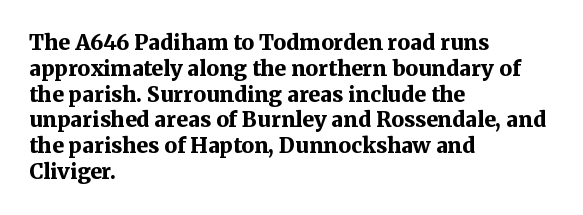
Q: Is the text bold? A: Yes.
Q: Is the text italic (slanted)? A: No, it is upright.
Q: Is the text underlined? A: No.
Q: How is the paragraph aligned? A: Left-aligned.
Q: Is the spacing between letters normal or unusually wide? A: Normal.
